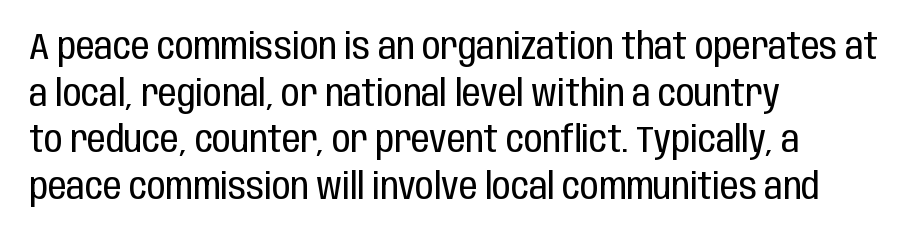
{"serif": "no", "italic": "no", "bold": "no", "weight": "regular", "width": "condensed", "stroke_contrast": "low", "x_height": "large", "monospaced": "no", "underline": "no", "align": "left", "line_spacing": "normal", "line_spacing_ratio": 1.26, "letter_spacing": "normal", "letter_spacing_em": 0.0, "glyph_px": 37}
